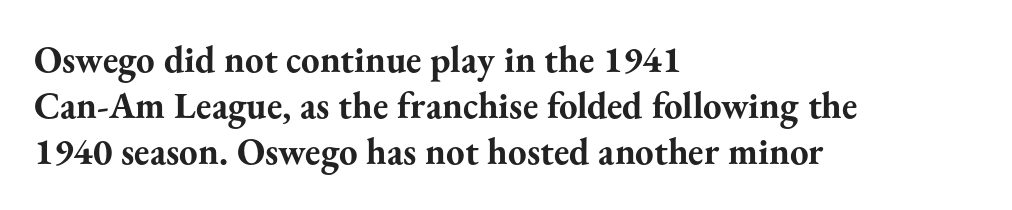
Q: Is the text bold? A: Yes.
Q: Is the text italic (slanted)? A: No, it is upright.
Q: Is the typeface a serif or a sans-serif typeface? A: Serif.
Q: Is the text underlined? A: No.
Q: How is the paragraph aligned? A: Left-aligned.
Q: Is the spacing between letters normal or unusually wide? A: Normal.
Q: Width (condensed, normal, or wide)? A: Normal.
Q: Stroke contrast? A: Medium.
Q: x-height? A: Small.
Q: Monospaced? A: No.
